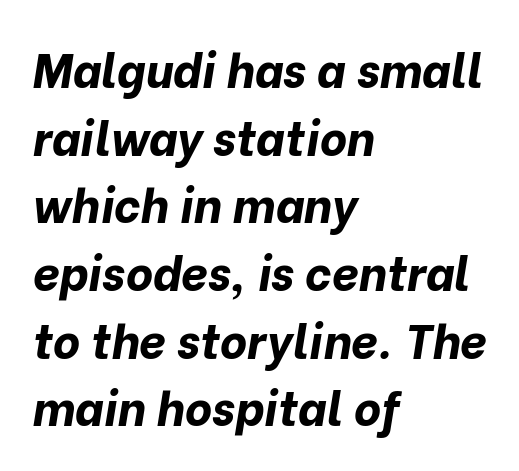
If you measured baseline to baseline, you'd find a middling distance. Style check: oblique. Short note: letters normally spaced. Glance below the letters and you will spot only blank space. The ragged edge is on the right, which tells us the setting is flush left. Summary of weight: heavy, a full bold.
